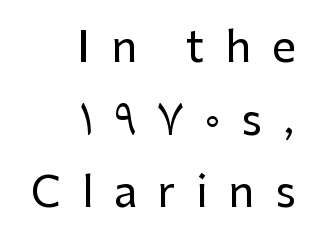
Q: Is the text italic (slanted)? A: No, it is upright.
Q: Is the typeface a serif or a sans-serif typeface? A: Sans-serif.
Q: Is the text underlined? A: No.
Q: How is the paragraph aligned? A: Right-aligned.
Q: Is the spacing between letters normal or unusually wide? A: Unusually wide.
Q: Width (condensed, normal, or wide)? A: Normal.
Q: Stroke contrast? A: Low.
Q: x-height? A: Medium.
Q: Monospaced? A: No.
